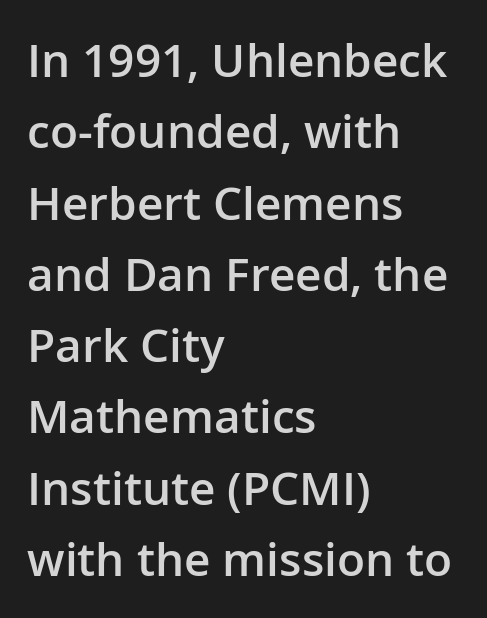
Tracking value appears to be zero — textbook default spacing. Unlike italic type, these characters show no tilt at all. A somewhat darkened texture: the type is semibold rather than bold. Interline gaps are of average width in this sample. This is sans-serif lettering, the kind often seen on screens and signage. The words here are not underlined.
